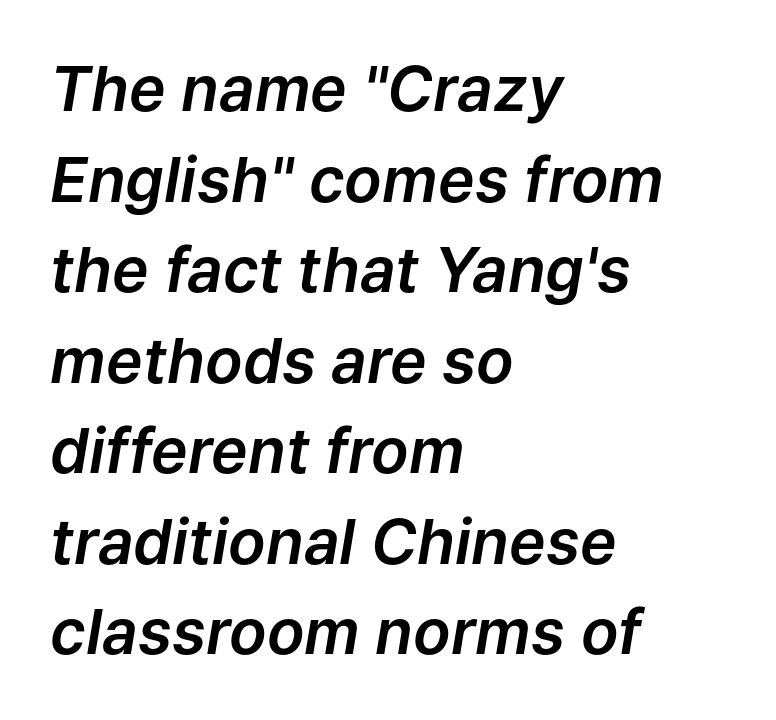
The image shows 62 px text type, italic (leaning right); set left-aligned, normal line spacing (1.46x), normal letter spacing, not underlined; low stroke contrast and a medium x-height.
